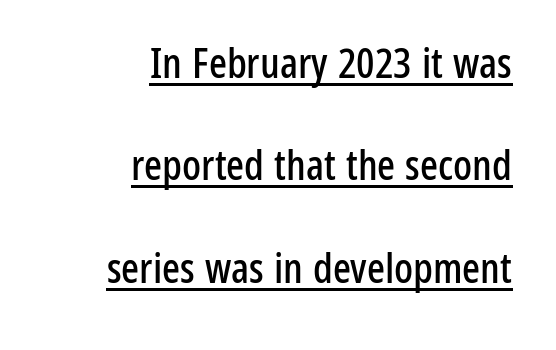
Students, observe: this is what heavily led, spacious text looks like. What decoration does the sample have? An underline. The compositor pushed each line to the right boundary. How are the letters spaced? Ordinarily, with no added tracking. The passage shown is typed in a proportional face where columns would drift.
